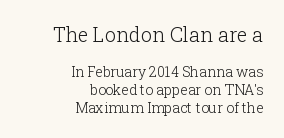
The image shows 20 px text type, upright; set right-aligned, normal line spacing (1.27x), normal letter spacing, not underlined; the first (top) block is 1.43x larger.
